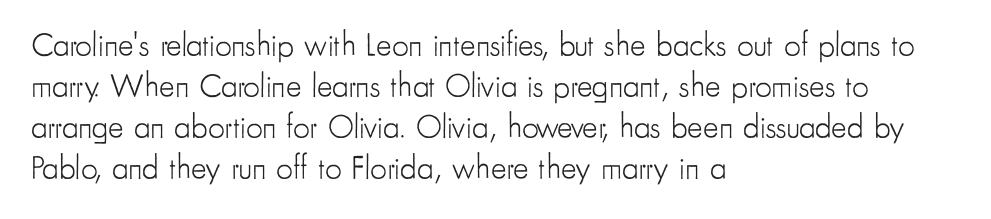
Q: Is the text bold? A: No.
Q: Is the text italic (slanted)? A: No, it is upright.
Q: Is the typeface a serif or a sans-serif typeface? A: Sans-serif.
Q: Is the text underlined? A: No.
Q: How is the paragraph aligned? A: Left-aligned.
Q: Is the spacing between letters normal or unusually wide? A: Normal.
Q: Width (condensed, normal, or wide)? A: Condensed.
Q: Stroke contrast? A: Low.
Q: x-height? A: Small.
Q: Monospaced? A: No.
